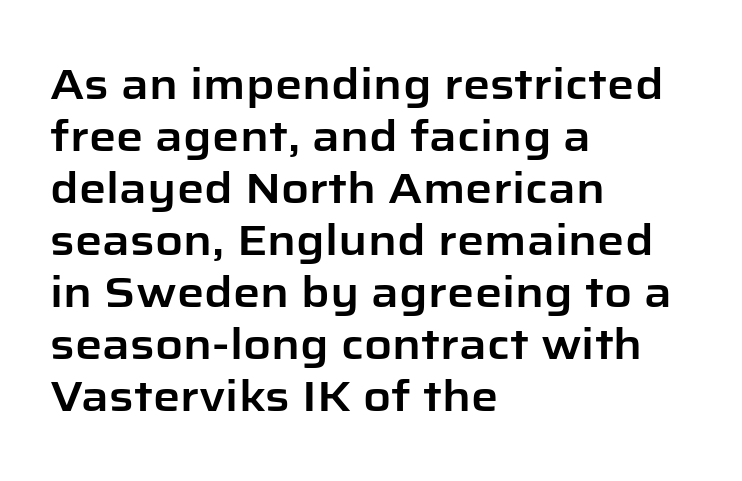
The image shows 43 px sans-serif type, upright; set left-aligned, line spacing 1.21x, normal letter spacing, not underlined; low stroke contrast and a medium x-height.
